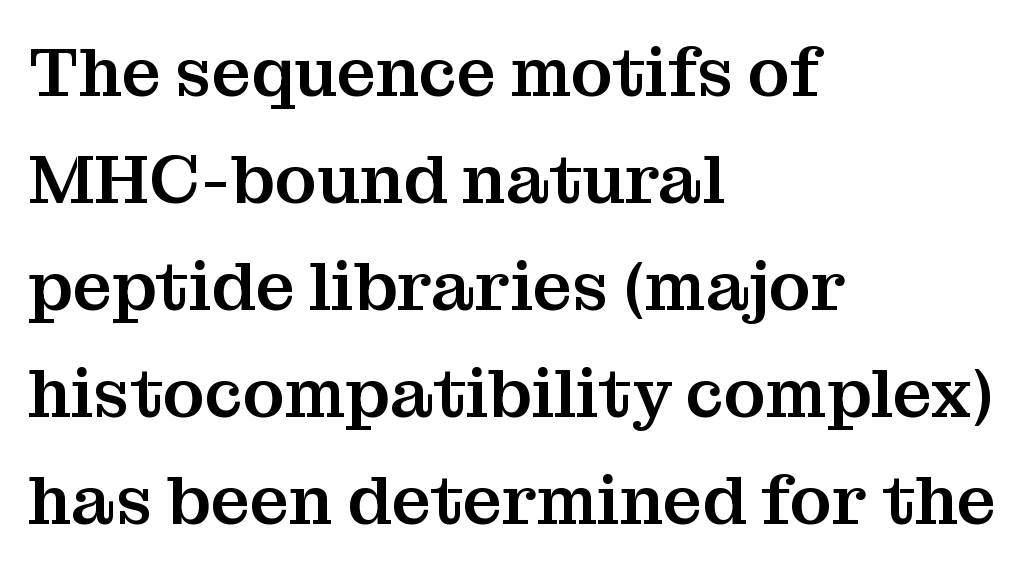
Q: Is the text italic (slanted)? A: No, it is upright.
Q: Is the typeface a serif or a sans-serif typeface? A: Serif.
Q: Is the text underlined? A: No.
Q: How is the paragraph aligned? A: Left-aligned.
Q: Is the spacing between letters normal or unusually wide? A: Normal.
Q: Is the spacing between lines tight, normal or loose? A: Normal.
Q: Width (condensed, normal, or wide)? A: Normal.
Q: Stroke contrast? A: Medium.
Q: x-height? A: Medium.
Q: Monospaced? A: No.
